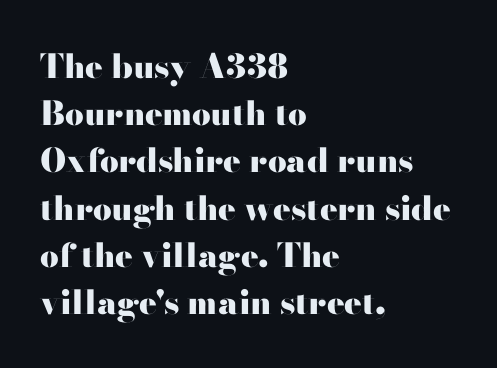
The image shows 33 px heavy, wide sans-serif type, upright; set left-aligned, normal line spacing (1.43x), normal letter spacing, not underlined; high stroke contrast and a small x-height.
